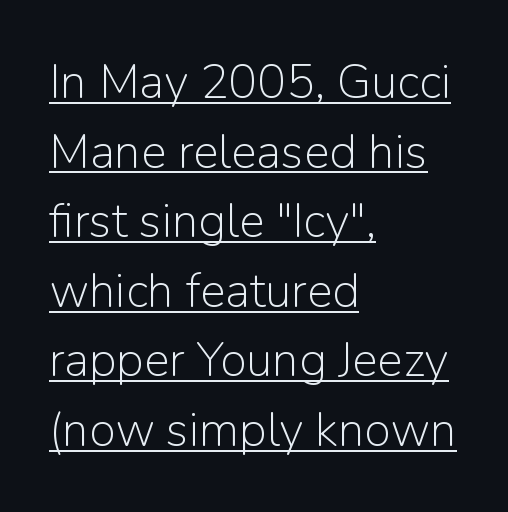
{"serif": "no", "italic": "no", "bold": "no", "weight": "light", "width": "normal", "stroke_contrast": "low", "x_height": "medium", "monospaced": "no", "underline": "yes", "align": "left", "line_spacing": "normal", "line_spacing_ratio": 1.45, "letter_spacing": "normal", "letter_spacing_em": 0.0, "glyph_px": 48}
